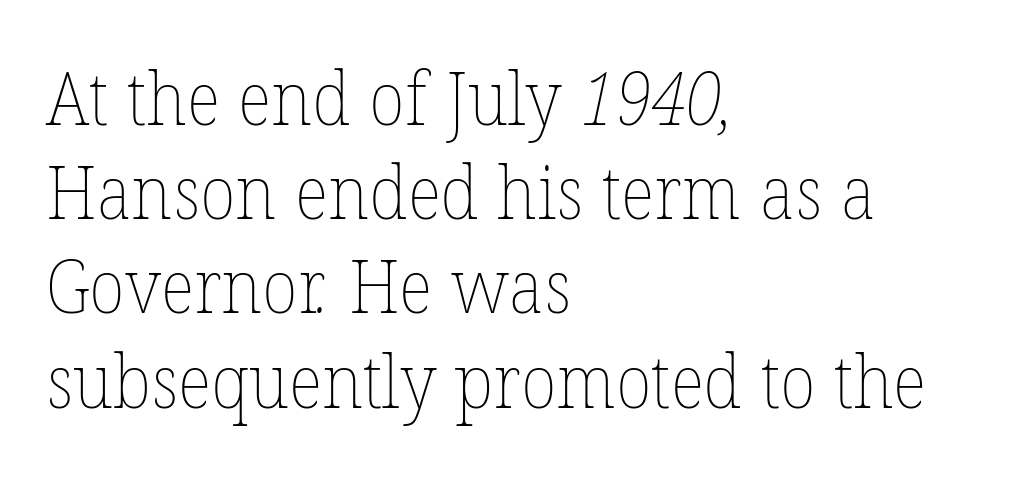
Q: Is the text bold? A: No.
Q: Is the text underlined? A: No.
Q: How is the paragraph aligned? A: Left-aligned.
Q: Is the spacing between letters normal or unusually wide? A: Normal.
Q: Is the spacing between lines tight, normal or loose? A: Normal.
Q: Width (condensed, normal, or wide)? A: Normal.
Q: Stroke contrast? A: Low.
Q: x-height? A: Medium.
Q: Monospaced? A: No.
